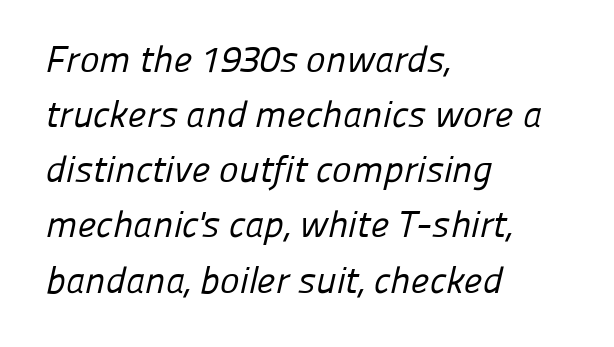
{"serif": "no", "bold": "no", "weight": "regular", "width": "normal", "stroke_contrast": "low", "x_height": "medium", "monospaced": "no", "underline": "no", "align": "left", "line_spacing": "normal", "line_spacing_ratio": 1.49, "letter_spacing": "normal", "letter_spacing_em": 0.0, "glyph_px": 37}
